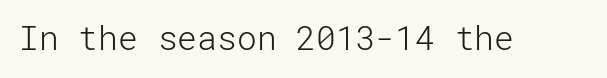
{"serif": "no", "italic": "no", "bold": "no", "weight": "light", "width": "normal", "stroke_contrast": "low", "x_height": "medium", "underline": "no", "letter_spacing": "normal", "letter_spacing_em": 0.0, "glyph_px": 33}
